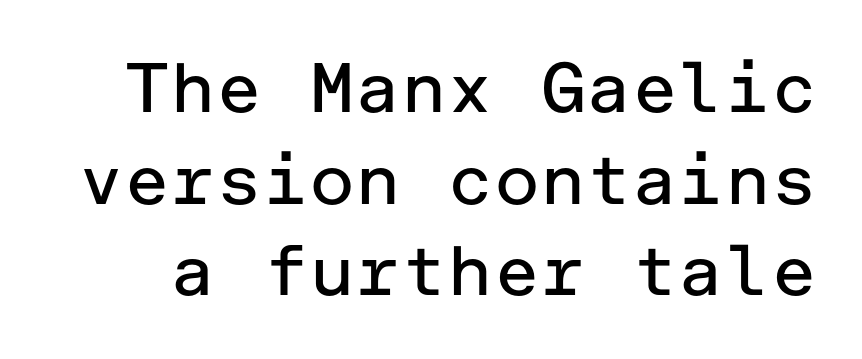
Q: Is the text bold? A: No.
Q: Is the text italic (slanted)? A: No, it is upright.
Q: Is the typeface a serif or a sans-serif typeface? A: Sans-serif.
Q: Is the text underlined? A: No.
Q: Is the spacing between letters normal or unusually wide? A: Normal.
Q: Is the spacing between lines tight, normal or loose? A: Normal.
Q: Width (condensed, normal, or wide)? A: Normal.
Q: Stroke contrast? A: Low.
Q: x-height? A: Medium.
